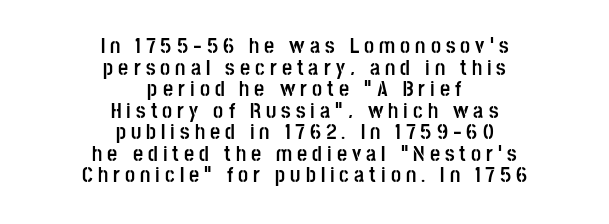
The image shows 22 px bold type, upright; set centered, tight line spacing (0.98x), unusually wide letter spacing (+0.23 em), not underlined.
